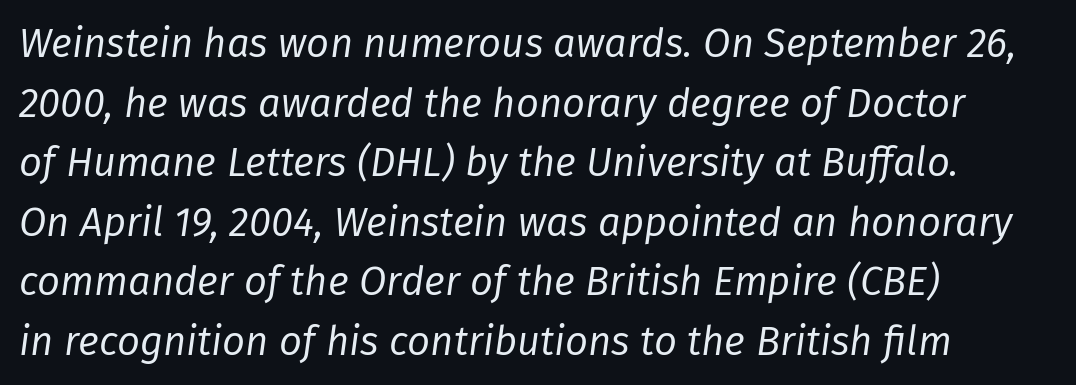
Q: Is the text bold? A: No.
Q: Is the text italic (slanted)? A: Yes, it leans right by about 8 degrees.
Q: Is the text underlined? A: No.
Q: How is the paragraph aligned? A: Left-aligned.
Q: Is the spacing between letters normal or unusually wide? A: Normal.
Q: Is the spacing between lines tight, normal or loose? A: Normal.
Q: Width (condensed, normal, or wide)? A: Normal.
Q: Stroke contrast? A: Low.
Q: x-height? A: Medium.
Q: Monospaced? A: No.
